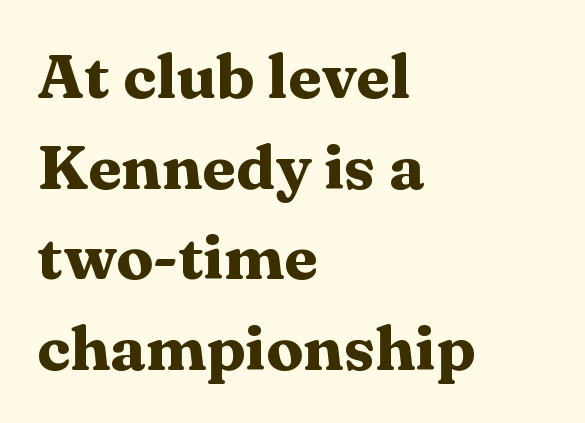
A full-strength bold gives these letters their thick strokes. Think of a printed novel: that variable character pitch is what you see here. This is the regular roman posture of the typeface. The rows are spaced the way most documents space them. Is this a sans? No — the strokes have serifs.
